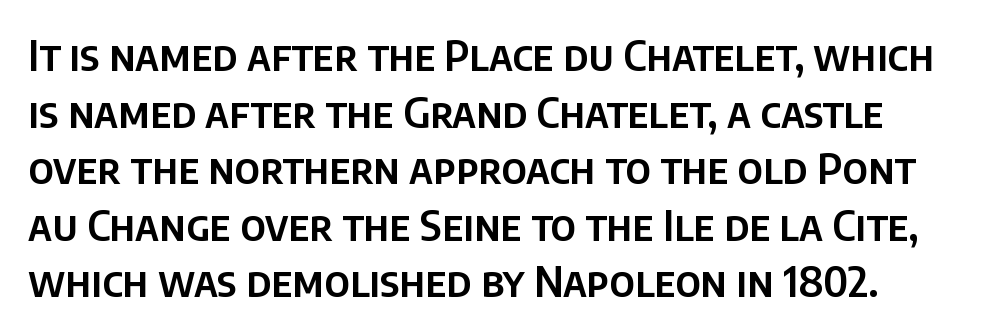
The image shows 41 px sans-serif type, upright; set normal line spacing (1.38x), normal letter spacing, not underlined; low stroke contrast and a large x-height.
